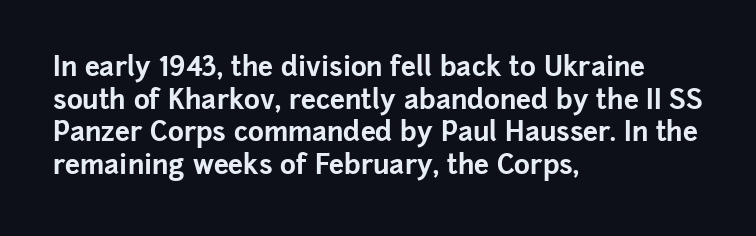
Q: Is the text bold? A: Yes.
Q: Is the text italic (slanted)? A: No, it is upright.
Q: Is the text underlined? A: No.
Q: How is the paragraph aligned? A: Left-aligned.
Q: Is the spacing between letters normal or unusually wide? A: Normal.
